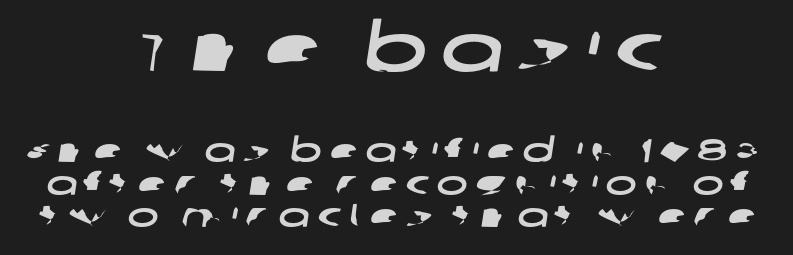
Is the lower block the larger one? No — the upper block carries the bigger type. Do the characters align in a grid? No, the font is proportional. Short note: letters widely spaced. A centered setting, common on invitations and titles, is used for this passage.
